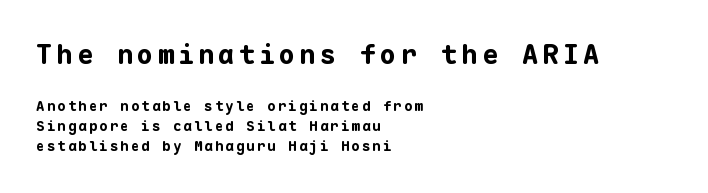
Q: Is the text bold? A: Yes.
Q: Is the text italic (slanted)? A: No, it is upright.
Q: Is the text underlined? A: No.
Q: How is the paragraph aligned? A: Left-aligned.
Q: Is the spacing between lines tight, normal or loose? A: Normal.
Q: Which block of text is set in a larger size, the first (top) or the second (bottom)? A: The first (top) one.
